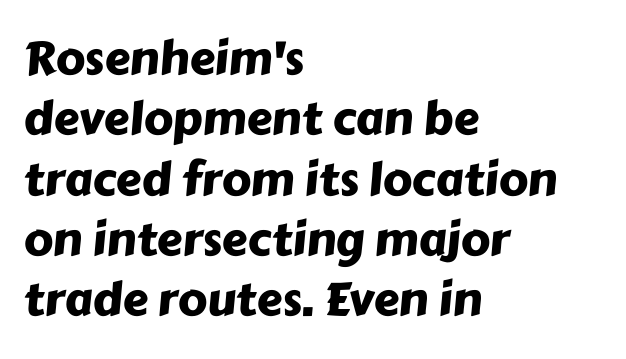
{"serif": "no", "width": "normal", "stroke_contrast": "low", "x_height": "medium", "monospaced": "no", "underline": "no", "align": "left", "line_spacing": "normal", "line_spacing_ratio": 1.31, "letter_spacing": "normal", "letter_spacing_em": 0.0, "glyph_px": 46}
